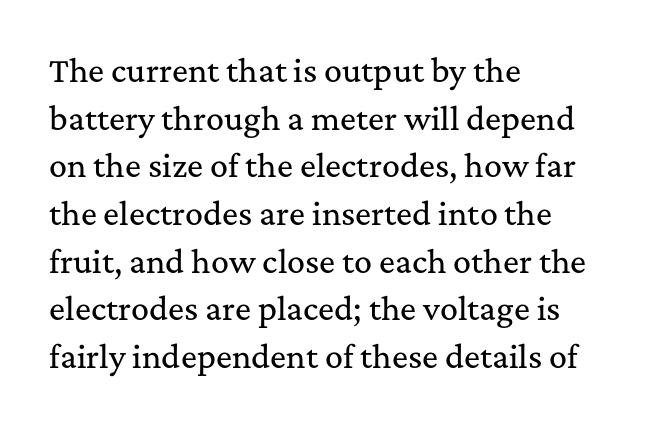
Upright lettering throughout. Think of a printed novel: that variable character pitch is what you see here. The paragraph has a hard left edge and a soft right edge. The string is rendered with underlining switched off. Interline gaps are of average width in this sample. This sample uses a serif face.
